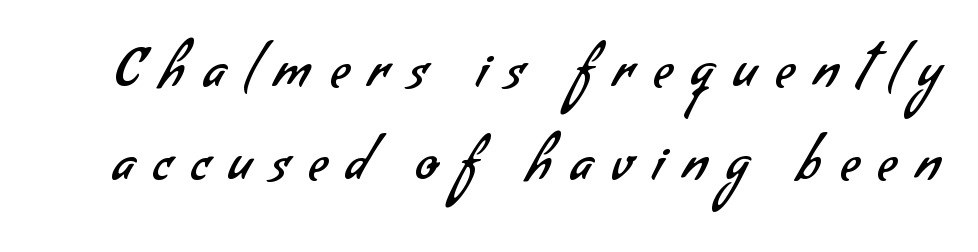
The image shows 52 px regular-weight sans-serif type; set line spacing 1.79x, unusually wide letter spacing (+0.38 em), not underlined; low stroke contrast and a small x-height.
